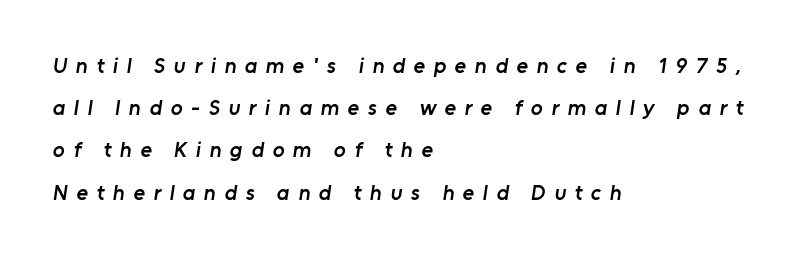
The image shows 22 px text type; set left-aligned, loose line spacing (1.92x), unusually wide letter spacing (+0.39 em), not underlined.
